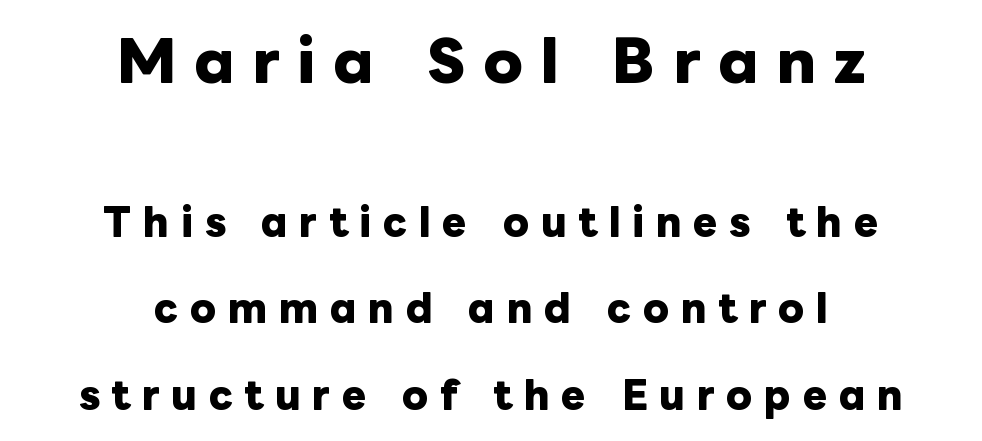
{"italic": "no", "bold": "yes", "weight": "heavy", "width": "normal", "stroke_contrast": "low", "x_height": "medium", "monospaced": "no", "underline": "no", "align": "center", "line_spacing": "loose", "line_spacing_ratio": 2.34, "letter_spacing": "wide", "letter_spacing_em": 0.31, "larger_block": "first", "size_ratio": 1.51, "glyph_px": 56}
